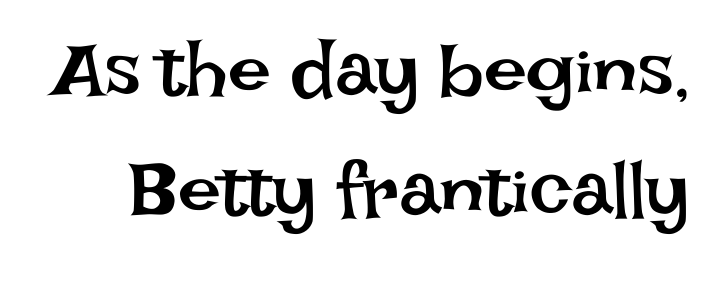
The image shows 77 px regular-weight type, upright; set normal line spacing (1.56x), normal letter spacing, not underlined; low stroke contrast and a large x-height.
